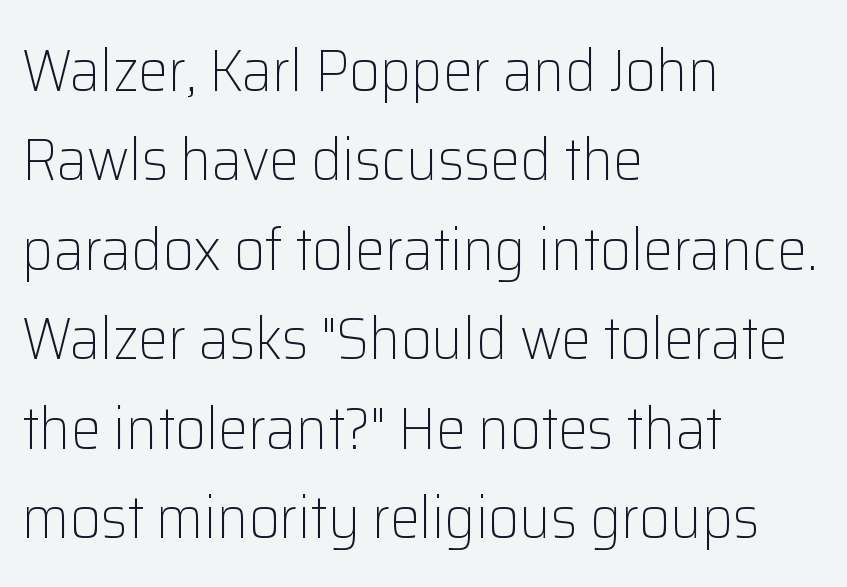
{"serif": "no", "italic": "no", "bold": "no", "weight": "light", "width": "normal", "stroke_contrast": "low", "x_height": "medium", "monospaced": "no", "underline": "no", "align": "left", "line_spacing": "normal", "line_spacing_ratio": 1.49, "letter_spacing": "normal", "letter_spacing_em": 0.0, "glyph_px": 60}
